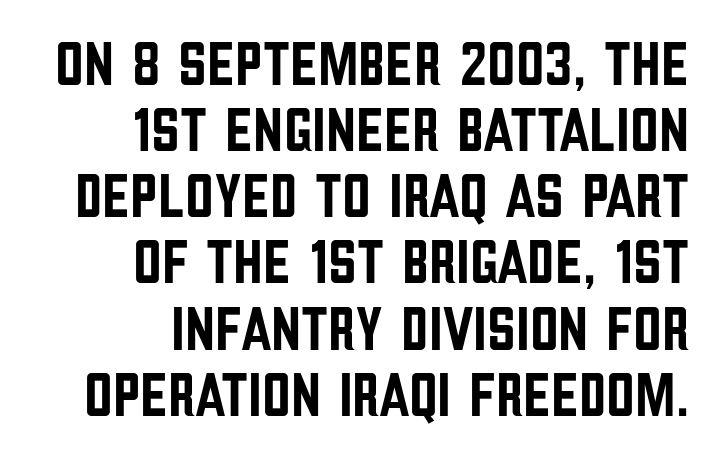
The image shows 63 px condensed sans-serif type, upright; set right-aligned, tight line spacing (1.05x), normal letter spacing, not underlined; low stroke contrast and a large x-height.
